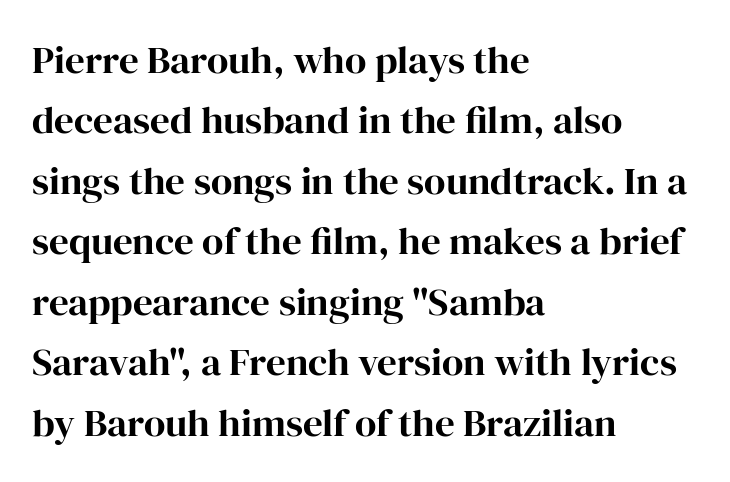
{"serif": "yes", "italic": "no", "bold": "yes", "weight": "bold", "width": "normal", "stroke_contrast": "high", "x_height": "medium", "monospaced": "no", "underline": "no", "align": "left", "line_spacing": "normal", "line_spacing_ratio": 1.55, "letter_spacing": "normal", "letter_spacing_em": 0.0, "glyph_px": 39}
